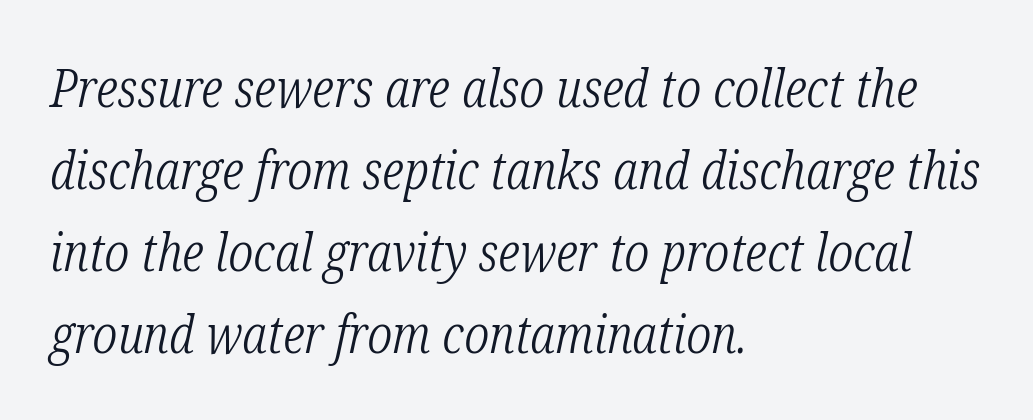
Q: Is the text bold? A: No.
Q: Is the text italic (slanted)? A: Yes, it leans right by about 12 degrees.
Q: Is the typeface a serif or a sans-serif typeface? A: Serif.
Q: Is the text underlined? A: No.
Q: How is the paragraph aligned? A: Left-aligned.
Q: Is the spacing between letters normal or unusually wide? A: Normal.
Q: Is the spacing between lines tight, normal or loose? A: Normal.
Q: Width (condensed, normal, or wide)? A: Condensed.
Q: Stroke contrast? A: Low.
Q: x-height? A: Medium.
Q: Monospaced? A: No.
